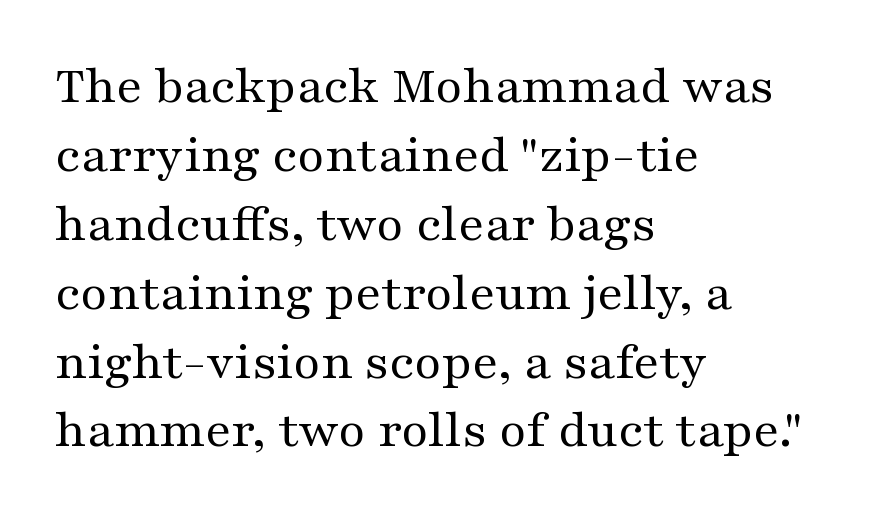
Q: Is the text bold? A: No.
Q: Is the text italic (slanted)? A: No, it is upright.
Q: Is the typeface a serif or a sans-serif typeface? A: Serif.
Q: Is the text underlined? A: No.
Q: How is the paragraph aligned? A: Left-aligned.
Q: Is the spacing between letters normal or unusually wide? A: Normal.
Q: Is the spacing between lines tight, normal or loose? A: Normal.
Q: Width (condensed, normal, or wide)? A: Wide.
Q: Stroke contrast? A: Medium.
Q: x-height? A: Medium.
Q: Monospaced? A: No.
